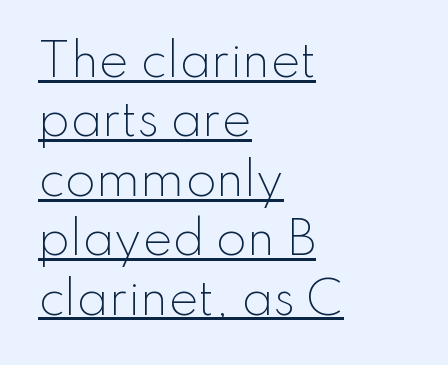
Q: Is the text bold? A: No.
Q: Is the text italic (slanted)? A: No, it is upright.
Q: Is the typeface a serif or a sans-serif typeface? A: Sans-serif.
Q: Is the text underlined? A: Yes.
Q: How is the paragraph aligned? A: Left-aligned.
Q: Is the spacing between letters normal or unusually wide? A: Normal.
Q: Is the spacing between lines tight, normal or loose? A: Normal.
Q: Width (condensed, normal, or wide)? A: Normal.
Q: Stroke contrast? A: Low.
Q: x-height? A: Small.
Q: Monospaced? A: No.
